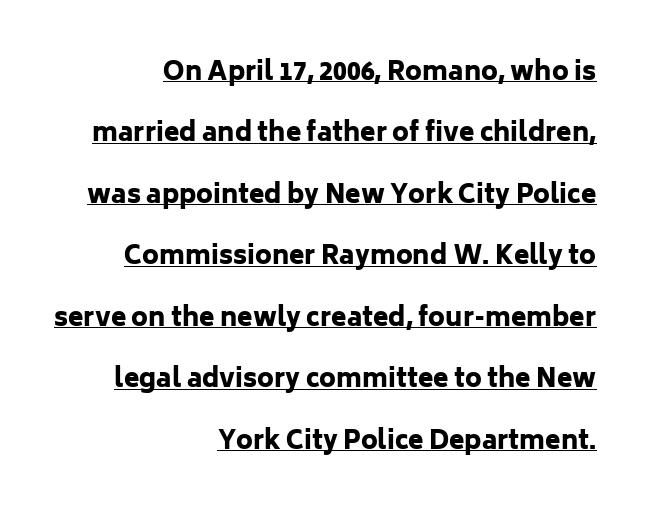
These lines stack with their right ends in a neat column. Is there an underline? Yes — a line sits under the letters. The face used here is rendered with its standard letterfit. The passage shown stacks its lines with a broad gap.
